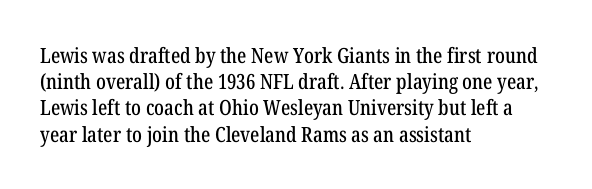
Q: Is the text italic (slanted)? A: No, it is upright.
Q: Is the text underlined? A: No.
Q: How is the paragraph aligned? A: Left-aligned.
Q: Is the spacing between letters normal or unusually wide? A: Normal.
Q: Is the spacing between lines tight, normal or loose? A: Normal.
